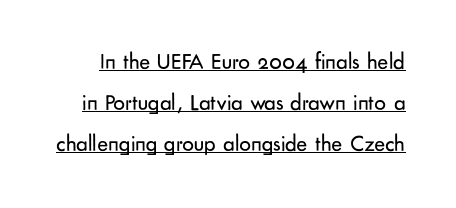
{"italic": "no", "bold": "no", "underline": "yes", "line_spacing_ratio": 1.78, "letter_spacing": "normal", "letter_spacing_em": 0.0, "glyph_px": 23}
